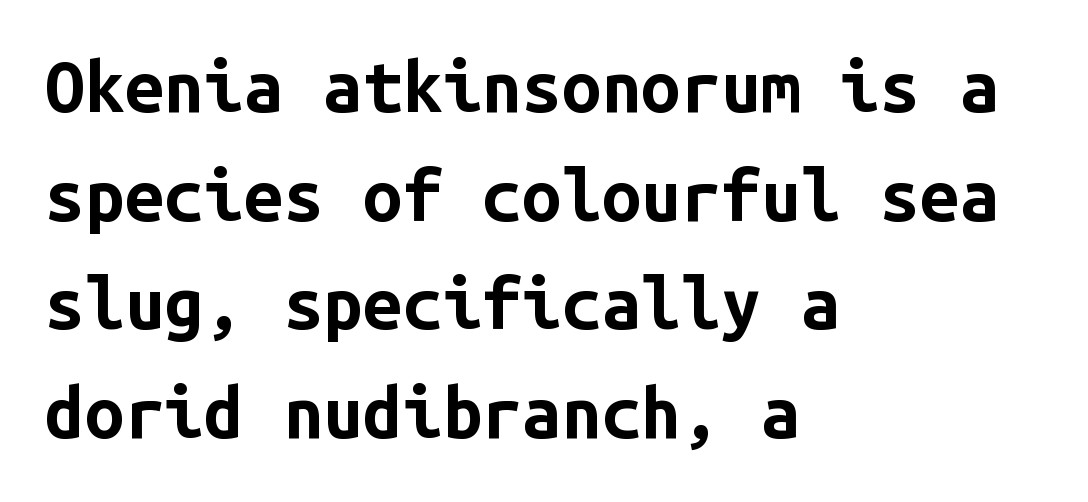
Q: Is the text bold? A: Yes.
Q: Is the text italic (slanted)? A: No, it is upright.
Q: Is the typeface a serif or a sans-serif typeface? A: Sans-serif.
Q: Is the text underlined? A: No.
Q: How is the paragraph aligned? A: Left-aligned.
Q: Is the spacing between letters normal or unusually wide? A: Normal.
Q: Is the spacing between lines tight, normal or loose? A: Normal.
Q: Width (condensed, normal, or wide)? A: Normal.
Q: Stroke contrast? A: Low.
Q: x-height? A: Medium.
Q: Monospaced? A: Yes.
